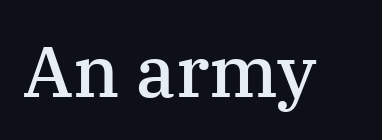
The image shows 72 px semibold serif type, upright; set normal letter spacing, not underlined; medium stroke contrast and a medium x-height.
